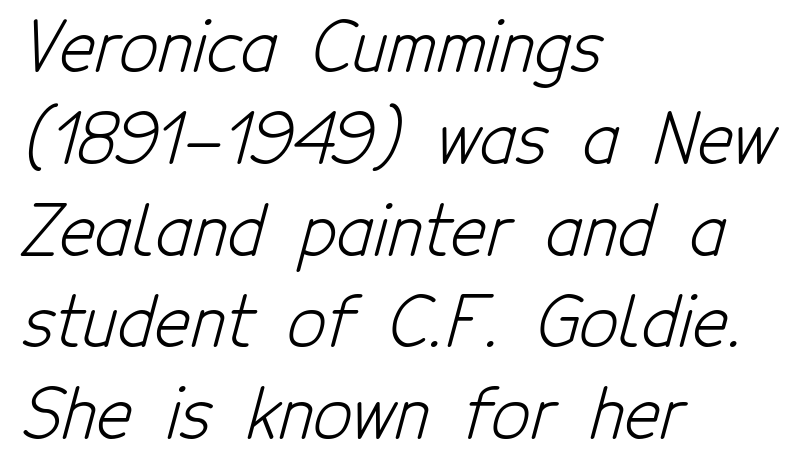
Type without underlining. The cut favours lightness, reaching ordinary text weight at its darkest. What kind of face is this? One without serifs — a sans. Standard letterfit; no display-style spreading of the glyphs. Do the characters align in a grid? No, the font is proportional. Is there much room between lines? A standard amount, neither cramped nor airy.
